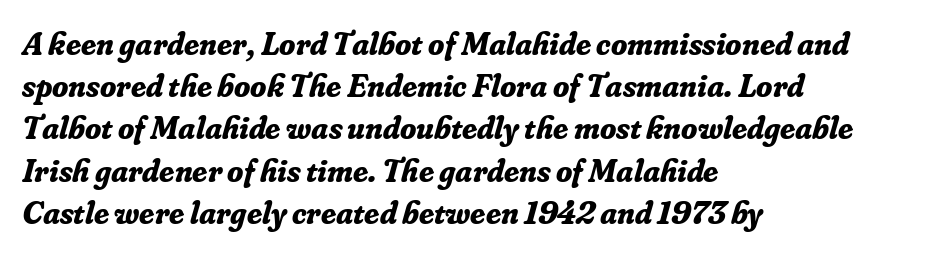
{"serif": "yes", "italic": "yes", "lean": "right", "slant_degrees": 16, "bold": "yes", "weight": "bold", "width": "normal", "stroke_contrast": "low", "x_height": "small", "monospaced": "no", "underline": "no", "align": "left", "line_spacing": "normal", "line_spacing_ratio": 1.28, "letter_spacing": "normal", "letter_spacing_em": 0.0, "glyph_px": 33}
